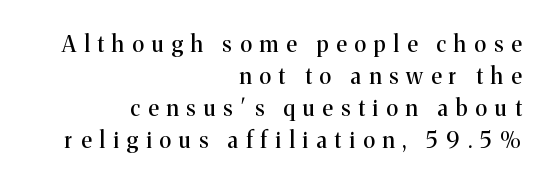
Q: Is the text italic (slanted)? A: No, it is upright.
Q: Is the text underlined? A: No.
Q: How is the paragraph aligned? A: Right-aligned.
Q: Is the spacing between letters normal or unusually wide? A: Unusually wide.
Q: Is the spacing between lines tight, normal or loose? A: Normal.
